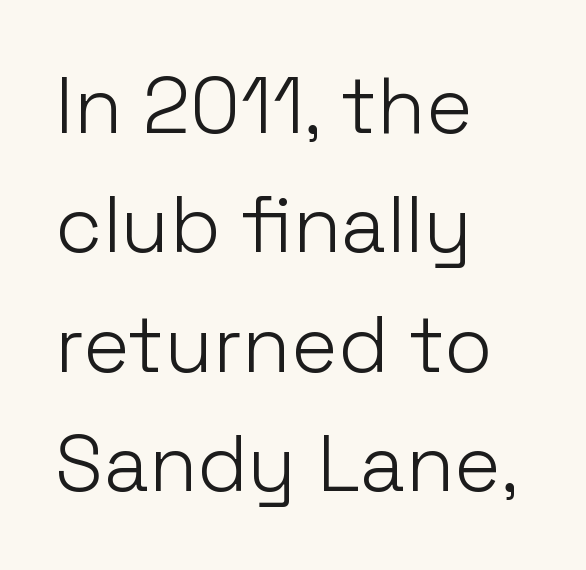
The image shows 79 px light sans-serif type, upright; set left-aligned, normal line spacing (1.51x), normal letter spacing, not underlined; low stroke contrast and a medium x-height.
